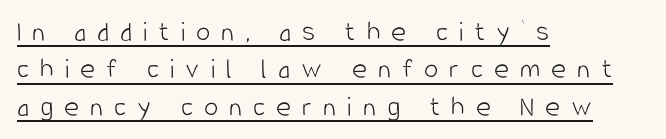
Compared with a centered layout, this one pins lines to the left instead. The text was rendered using a sans face with plain stroke endings. The sample's only ornament is a line tracing under the words. When letters stand straight like this, we call the style roman or upright. This sample has the flowing, uneven cadence of proportional lettering.
